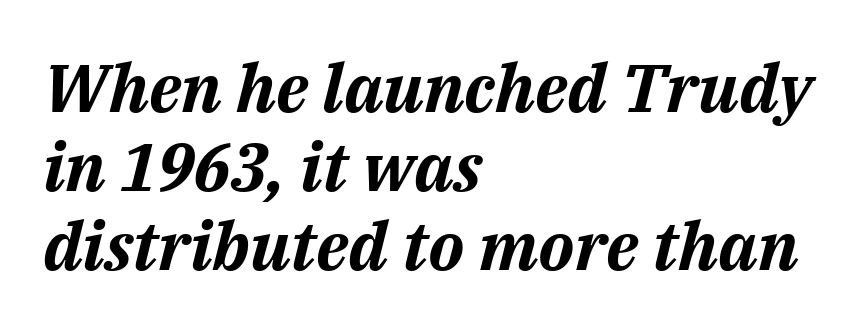
Compared with typical body copy, the letter spacing here is the same. Strokes here are thick enough to call this a true bold. Notice how the stems are inclined rather than vertical — that's the hallmark of italics. Check the space under the baseline: it is left empty. Looks like regular typesetting: each glyph gets only the width it needs. A classic flush-left, rag-right setting is used for this passage.
